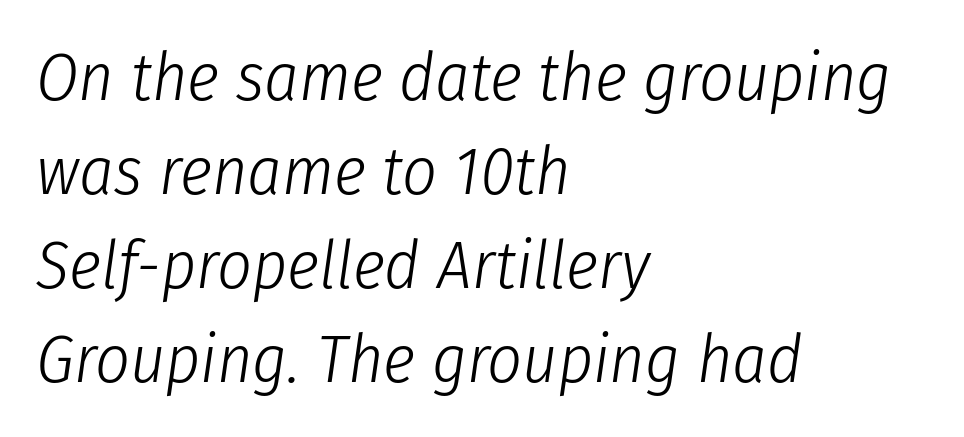
Each stroke keeps to a modest, everyday thickness or less. Quick note: interline space is typical. Quick note: italic. Spacing verdict: proportional, widths tailored to each character. All the whitespace from short lines collects on the right. A bare baseline throughout the passage.
